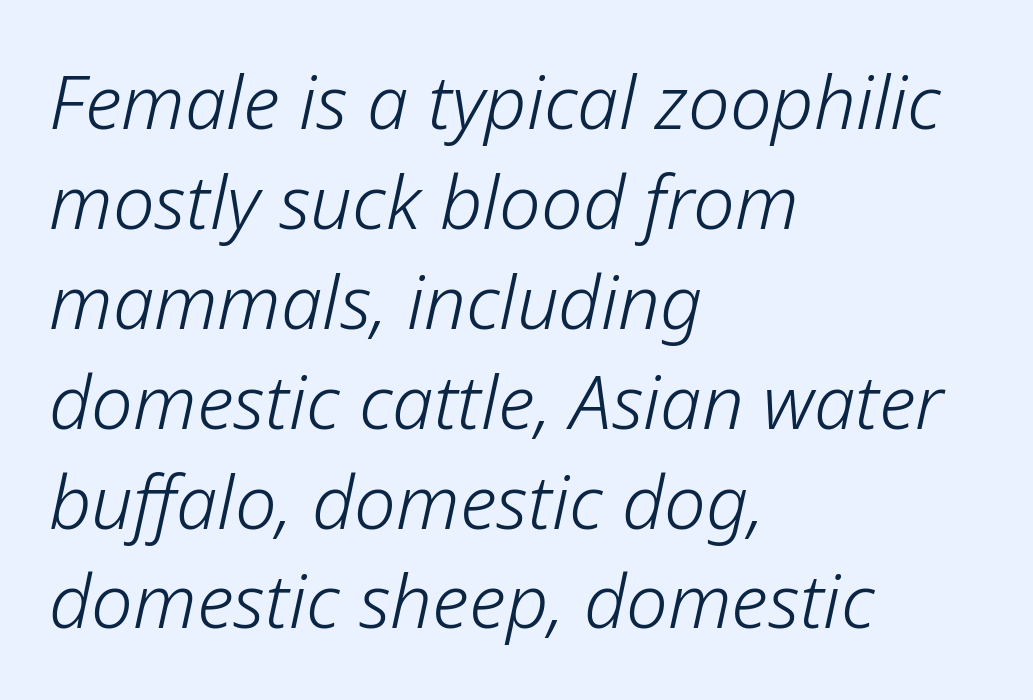
{"italic": "yes", "lean": "right", "slant_degrees": 12, "bold": "no", "weight": "light", "width": "normal", "stroke_contrast": "low", "x_height": "medium", "monospaced": "no", "underline": "no", "align": "left", "line_spacing": "normal", "line_spacing_ratio": 1.35, "letter_spacing": "normal", "letter_spacing_em": 0.0, "glyph_px": 74}
